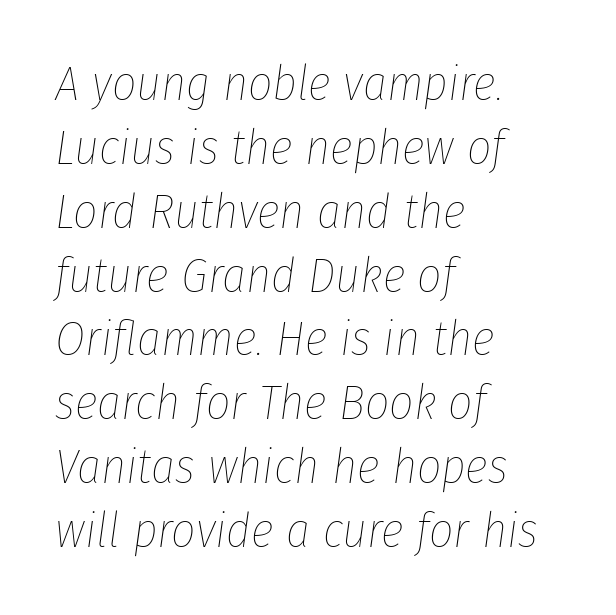
{"italic": "yes", "lean": "right", "slant_degrees": 8, "bold": "no", "weight": "thin", "width": "condensed", "stroke_contrast": "low", "x_height": "medium", "monospaced": "no", "underline": "no", "align": "left", "line_spacing": "normal", "line_spacing_ratio": 1.33, "letter_spacing": "normal", "letter_spacing_em": 0.0, "glyph_px": 48}
